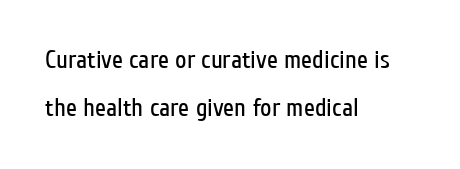
{"italic": "no", "bold": "no", "underline": "no", "align": "left", "line_spacing": "loose", "line_spacing_ratio": 1.94, "letter_spacing": "normal", "letter_spacing_em": 0.0, "glyph_px": 25}
